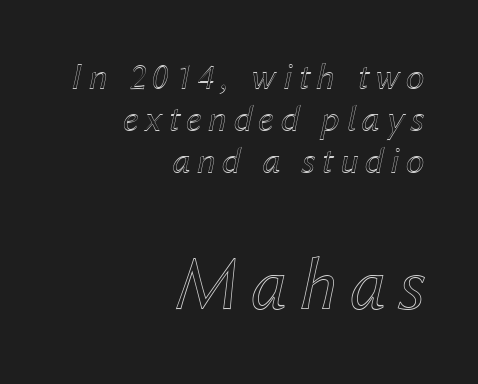
The image shows 76 px text type, italic (leaning right); set right-aligned, tight line spacing (1.1x), not underlined; the second (bottom) block is 2.0x larger; a medium x-height.
